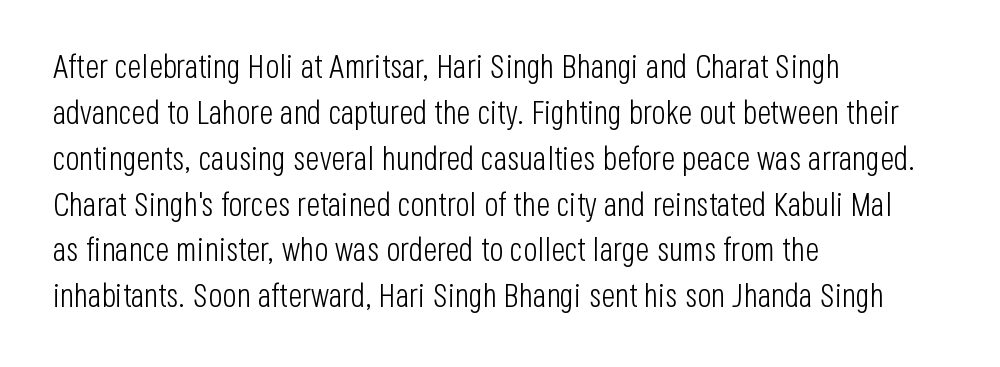
{"serif": "no", "italic": "no", "bold": "no", "weight": "light", "width": "condensed", "stroke_contrast": "low", "x_height": "large", "monospaced": "no", "underline": "no", "align": "left", "line_spacing": "normal", "line_spacing_ratio": 1.39, "letter_spacing": "normal", "letter_spacing_em": 0.0, "glyph_px": 33}
